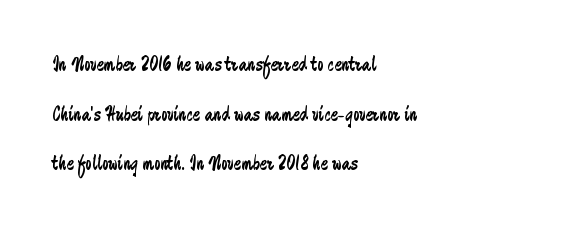
Q: Is the text bold? A: No.
Q: Is the text italic (slanted)? A: Yes.
Q: Is the text underlined? A: No.
Q: How is the paragraph aligned? A: Left-aligned.
Q: Is the spacing between letters normal or unusually wide? A: Normal.
Q: Is the spacing between lines tight, normal or loose? A: Loose.
